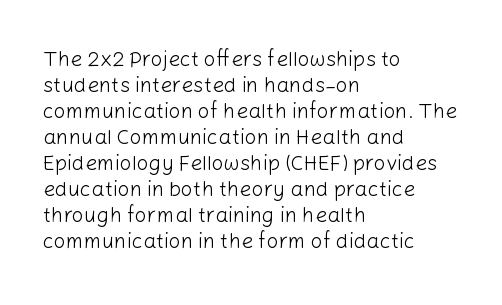
The typography opts for an upright posture over an oblique one. Unmarked baselines from the first word to the last. Students, note that the glyphs here touch the page at normal intervals. Which margin do the lines hug? The left one — the right edge is uneven. The typesetting does not lean heavy: it is not bold.
